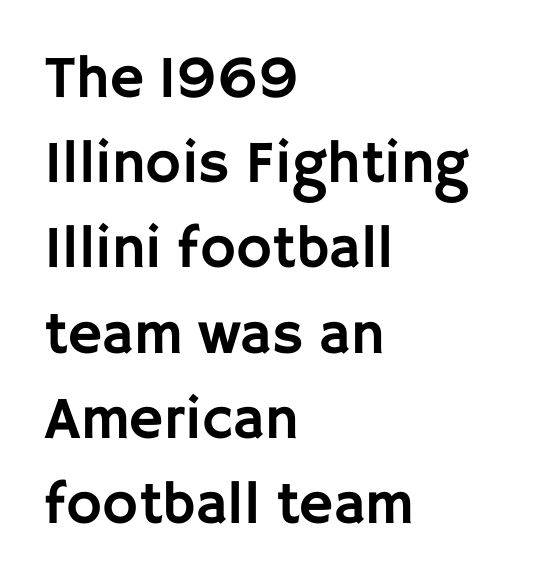
Q: Is the text italic (slanted)? A: No, it is upright.
Q: Is the typeface a serif or a sans-serif typeface? A: Sans-serif.
Q: Is the text underlined? A: No.
Q: How is the paragraph aligned? A: Left-aligned.
Q: Is the spacing between letters normal or unusually wide? A: Normal.
Q: Is the spacing between lines tight, normal or loose? A: Normal.
Q: Width (condensed, normal, or wide)? A: Normal.
Q: Stroke contrast? A: Low.
Q: x-height? A: Large.
Q: Monospaced? A: No.
